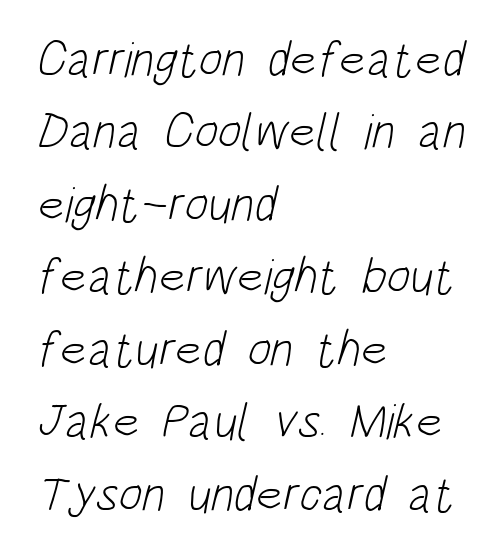
The image shows 50 px light, condensed sans-serif type; set left-aligned, normal line spacing (1.45x), normal letter spacing, not underlined; low stroke contrast and a large x-height.
